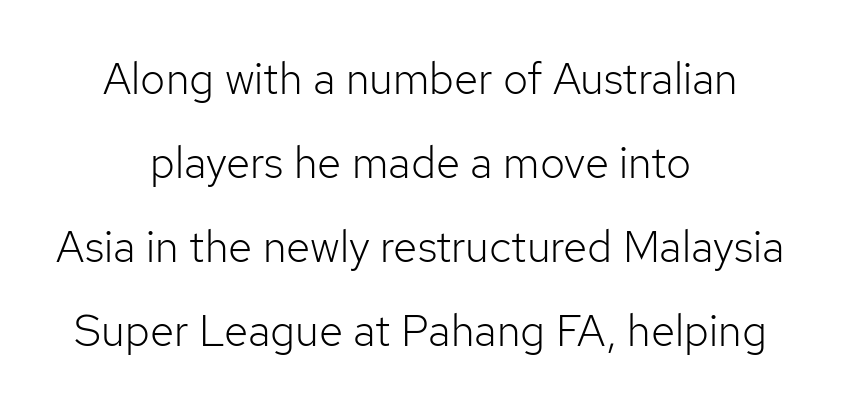
Q: Is the text bold? A: No.
Q: Is the text italic (slanted)? A: No, it is upright.
Q: Is the typeface a serif or a sans-serif typeface? A: Sans-serif.
Q: Is the text underlined? A: No.
Q: How is the paragraph aligned? A: Centered.
Q: Is the spacing between letters normal or unusually wide? A: Normal.
Q: Is the spacing between lines tight, normal or loose? A: Loose.
Q: Width (condensed, normal, or wide)? A: Normal.
Q: Stroke contrast? A: Low.
Q: x-height? A: Medium.
Q: Monospaced? A: No.
